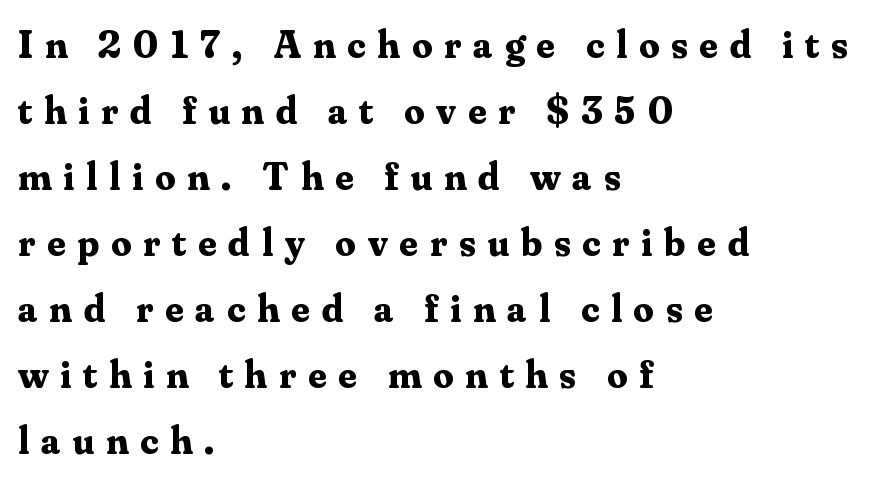
{"serif": "yes", "italic": "no", "bold": "yes", "weight": "bold", "width": "normal", "stroke_contrast": "medium", "x_height": "small", "monospaced": "no", "underline": "no", "align": "left", "line_spacing": "normal", "line_spacing_ratio": 1.65, "letter_spacing": "wide", "letter_spacing_em": 0.3, "glyph_px": 40}
